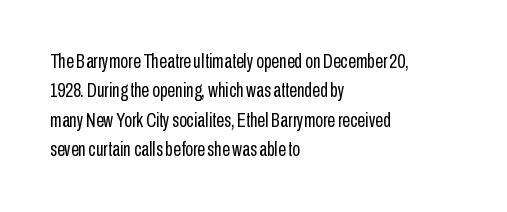
The image shows 20 px text type, upright; set left-aligned, normal line spacing (1.47x), normal letter spacing, not underlined.
